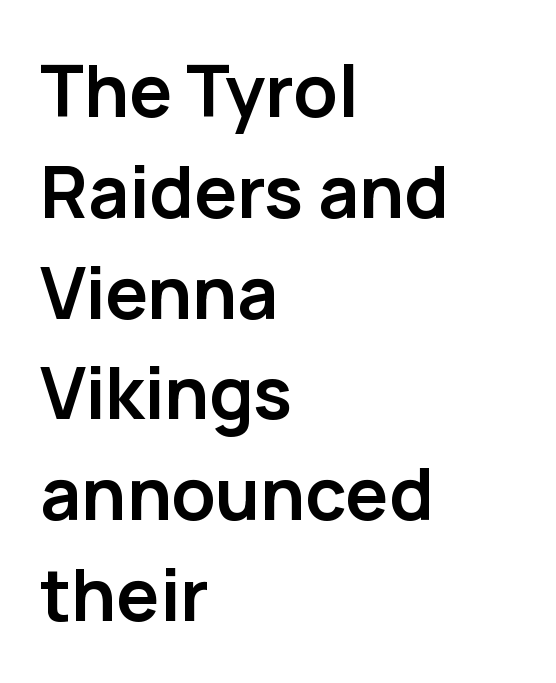
The type is set solid horizontally, with unmodified tracking. The space beneath each line is pristine and unruled. The letters are bold, with thick, heavy strokes. Each new line begins a customary step beneath the previous one.
